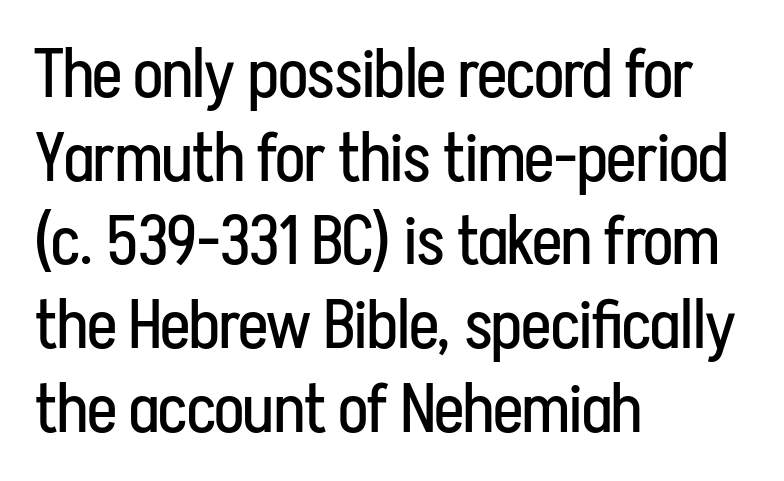
In CSS terms this would be text-align: left. The type is set solid horizontally, with unmodified tracking. No chunkiness to these letters — they're not bold. Stroke terminals: plain, sans-serif.
